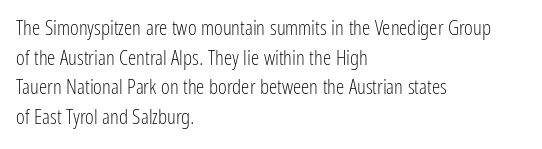
Quick note: underline off. Do the letters lean? They stand straight. The text block is weighted toward the left margin, trailing off unevenly rightward. This rendering leaves character spacing at its baseline value. Vertical spacing — default.
